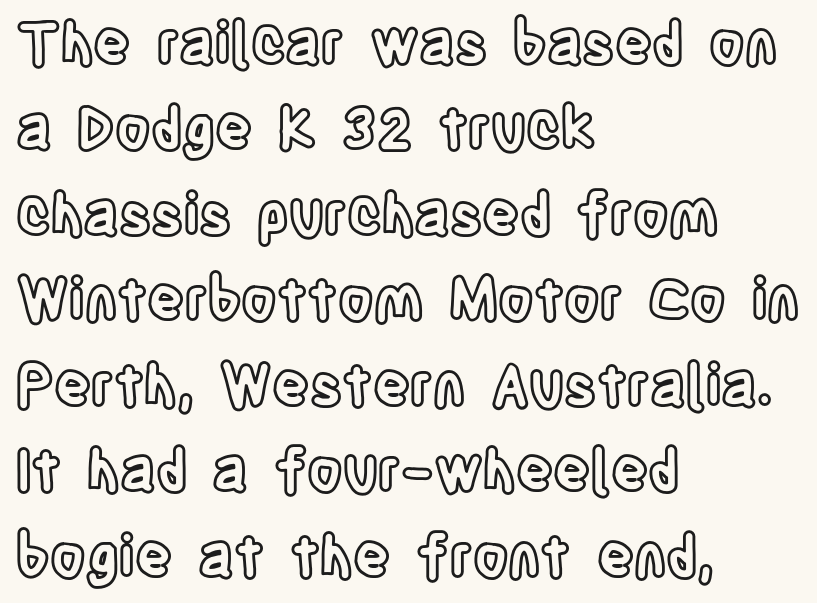
Q: Is the text italic (slanted)? A: No, it is upright.
Q: Is the text underlined? A: No.
Q: How is the paragraph aligned? A: Left-aligned.
Q: Is the spacing between letters normal or unusually wide? A: Normal.
Q: Is the spacing between lines tight, normal or loose? A: Normal.
Q: Width (condensed, normal, or wide)? A: Condensed.
Q: x-height? A: Large.
Q: Monospaced? A: No.
